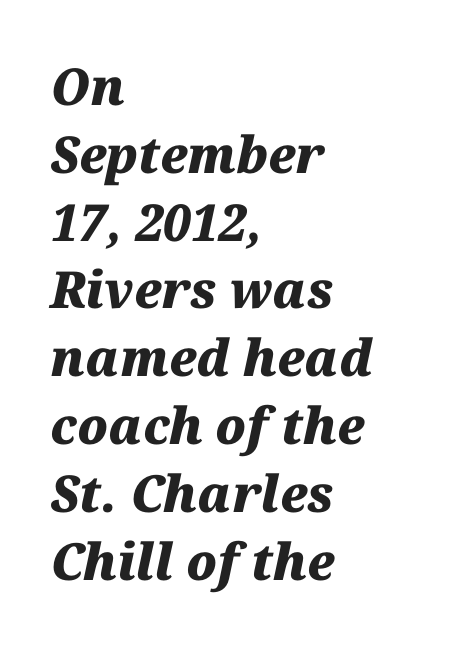
{"italic": "yes", "lean": "right", "slant_degrees": 12, "bold": "yes", "weight": "heavy", "width": "normal", "stroke_contrast": "medium", "x_height": "medium", "monospaced": "no", "underline": "no", "align": "left", "line_spacing": "normal", "line_spacing_ratio": 1.33, "letter_spacing": "normal", "letter_spacing_em": 0.0, "glyph_px": 51}
